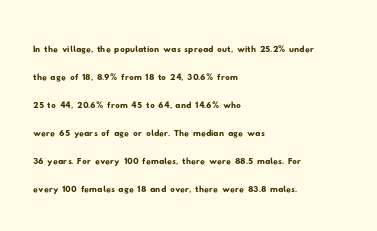
The image shows 23 px text type; set left-aligned, line spacing 1.22x, normal letter spacing, not underlined.
